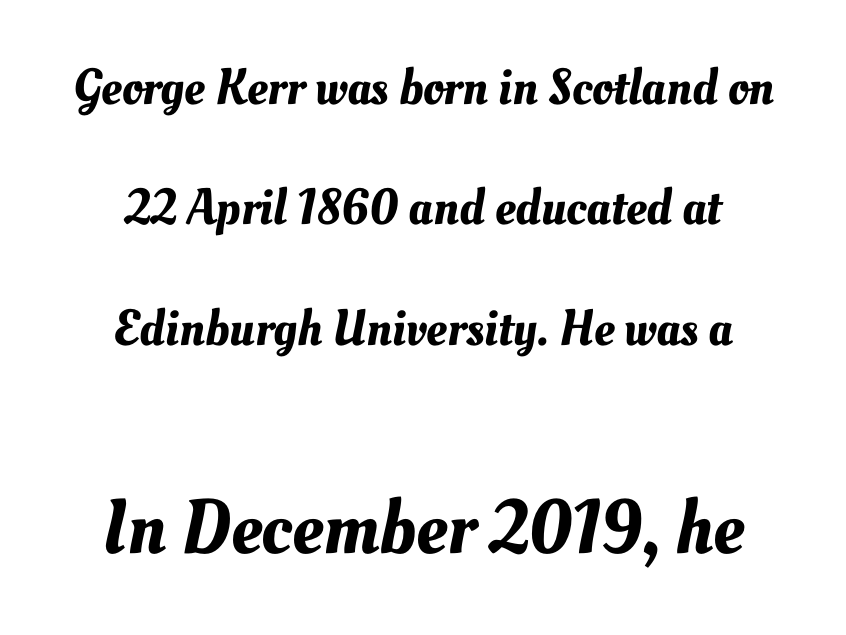
{"width": "normal", "stroke_contrast": "medium", "x_height": "small", "monospaced": "no", "underline": "no", "align": "center", "line_spacing": "loose", "line_spacing_ratio": 2.36, "letter_spacing": "normal", "letter_spacing_em": 0.0, "larger_block": "second", "size_ratio": 1.51, "glyph_px": 77}
